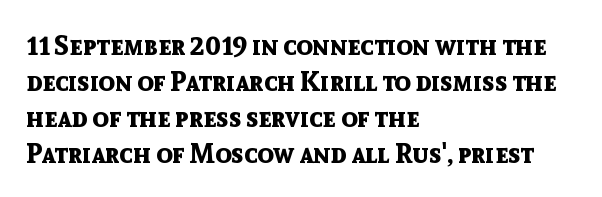
The image shows 27 px bold type, upright; set left-aligned, normal line spacing (1.33x), normal letter spacing, not underlined.
